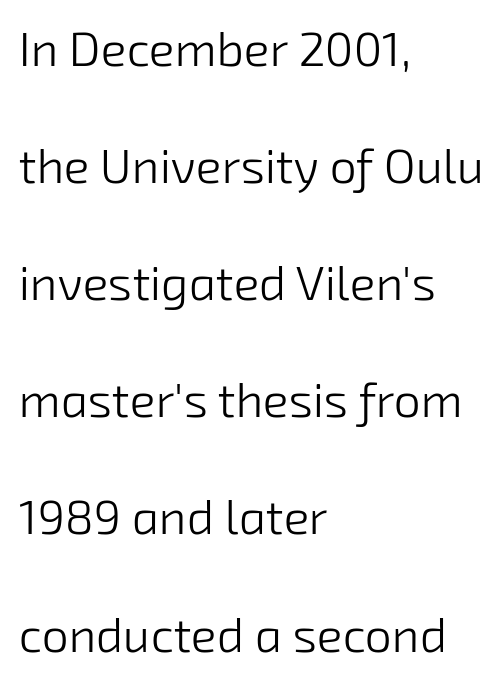
Q: Is the text bold? A: No.
Q: Is the typeface a serif or a sans-serif typeface? A: Sans-serif.
Q: Is the text underlined? A: No.
Q: How is the paragraph aligned? A: Left-aligned.
Q: Is the spacing between letters normal or unusually wide? A: Normal.
Q: Is the spacing between lines tight, normal or loose? A: Loose.
Q: Width (condensed, normal, or wide)? A: Normal.
Q: Stroke contrast? A: Low.
Q: x-height? A: Medium.
Q: Monospaced? A: No.
